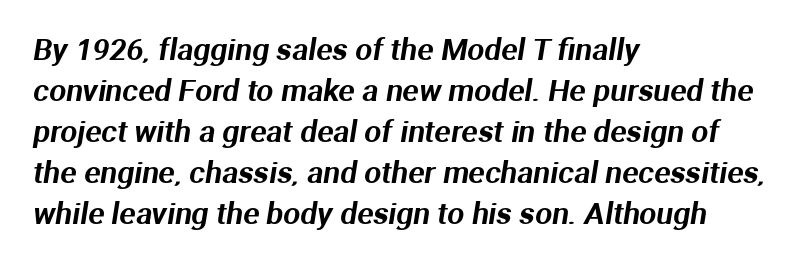
Q: Is the typeface a serif or a sans-serif typeface? A: Sans-serif.
Q: Is the text underlined? A: No.
Q: How is the paragraph aligned? A: Left-aligned.
Q: Is the spacing between letters normal or unusually wide? A: Normal.
Q: Is the spacing between lines tight, normal or loose? A: Normal.
Q: Width (condensed, normal, or wide)? A: Normal.
Q: Stroke contrast? A: Medium.
Q: x-height? A: Medium.
Q: Monospaced? A: No.
